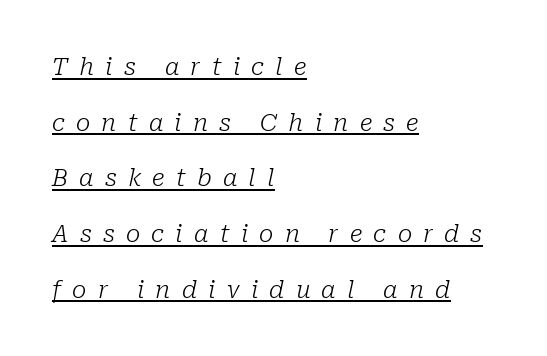
The image shows 24 px text type, italic (leaning right); set left-aligned, loose line spacing (2.32x), unusually wide letter spacing (+0.47 em), underlined.
